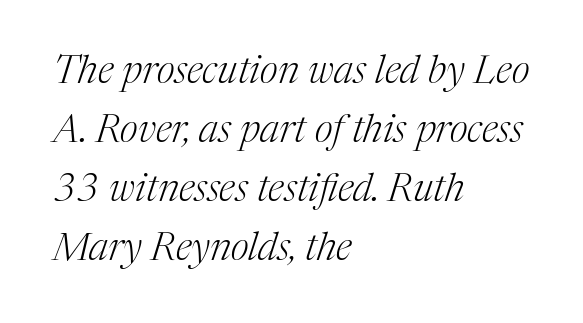
Spacing between characters is what you'd get straight out of the box. The passage shown leans; its letterforms are oblique. The gap between lines stays unmarked. Where is the straight margin? On the left. Does the leading feel generous? No, just average.
